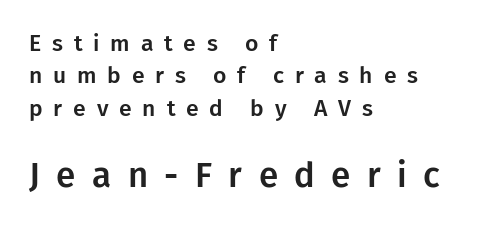
The image shows 35 px sans-serif type, upright; set left-aligned, normal line spacing (1.41x), unusually wide letter spacing (+0.47 em), not underlined; the second (bottom) block is 1.52x larger; low stroke contrast and a medium x-height.
